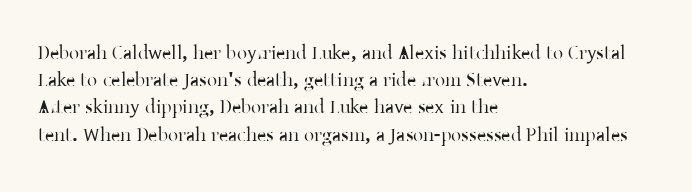
Q: Is the text italic (slanted)? A: No, it is upright.
Q: Is the text underlined? A: No.
Q: How is the paragraph aligned? A: Left-aligned.
Q: Is the spacing between letters normal or unusually wide? A: Normal.
Q: Is the spacing between lines tight, normal or loose? A: Normal.
